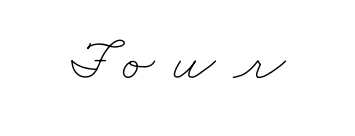
Q: Is the text bold? A: No.
Q: Is the text underlined? A: No.
Q: Is the spacing between letters normal or unusually wide? A: Unusually wide.
Q: Width (condensed, normal, or wide)? A: Wide.
Q: Stroke contrast? A: Low.
Q: x-height? A: Small.
Q: Monospaced? A: No.
